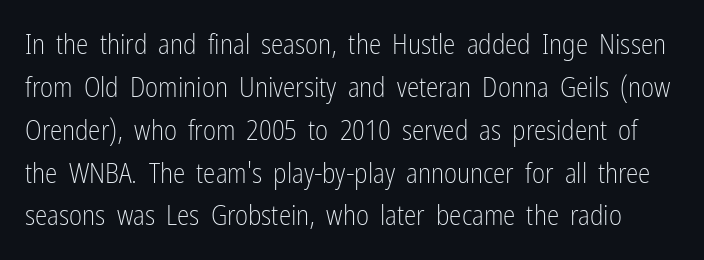
Q: Is the text bold? A: No.
Q: Is the text italic (slanted)? A: No, it is upright.
Q: Is the typeface a serif or a sans-serif typeface? A: Sans-serif.
Q: Is the text underlined? A: No.
Q: Is the spacing between letters normal or unusually wide? A: Normal.
Q: Is the spacing between lines tight, normal or loose? A: Normal.
Q: Width (condensed, normal, or wide)? A: Condensed.
Q: Stroke contrast? A: Low.
Q: x-height? A: Medium.
Q: Monospaced? A: No.
